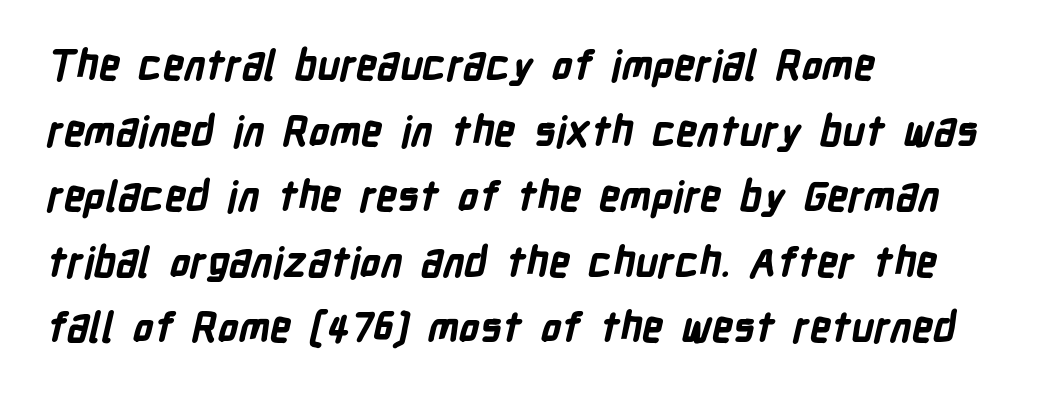
{"serif": "no", "bold": "yes", "weight": "bold", "width": "condensed", "stroke_contrast": "low", "x_height": "medium", "monospaced": "no", "underline": "no", "align": "left", "line_spacing": "normal", "line_spacing_ratio": 1.6, "letter_spacing": "normal", "letter_spacing_em": 0.0, "glyph_px": 41}
